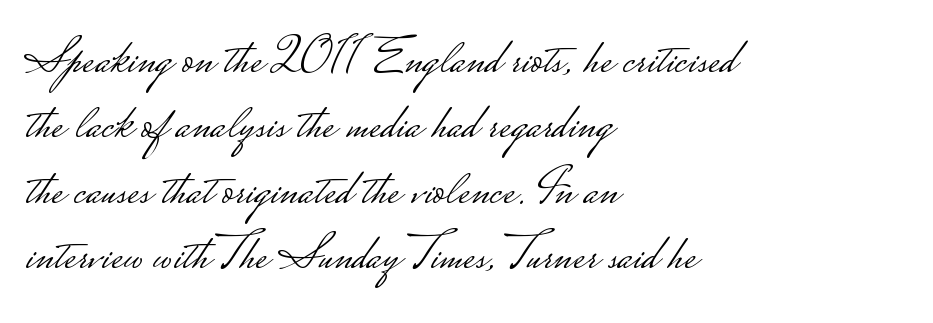
{"serif": "no", "bold": "no", "weight": "light", "width": "wide", "stroke_contrast": "low", "monospaced": "no", "underline": "no", "align": "left", "line_spacing": "normal", "line_spacing_ratio": 1.28, "letter_spacing": "normal", "letter_spacing_em": 0.0, "glyph_px": 51}
